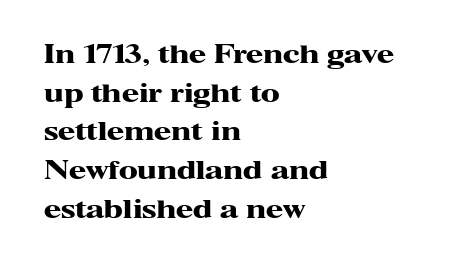
Q: Is the text bold? A: Yes.
Q: Is the text italic (slanted)? A: No, it is upright.
Q: Is the text underlined? A: No.
Q: How is the paragraph aligned? A: Left-aligned.
Q: Is the spacing between letters normal or unusually wide? A: Normal.
Q: Is the spacing between lines tight, normal or loose? A: Normal.
